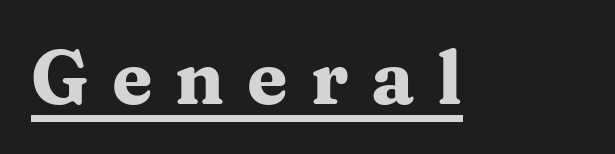
{"serif": "yes", "italic": "no", "bold": "yes", "weight": "heavy", "width": "wide", "stroke_contrast": "medium", "x_height": "medium", "monospaced": "no", "underline": "yes", "letter_spacing": "wide", "letter_spacing_em": 0.31, "glyph_px": 74}
